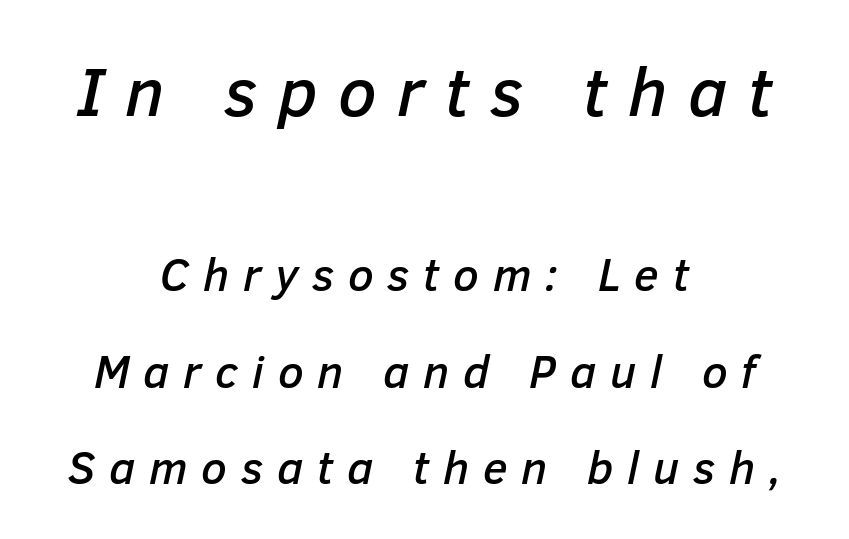
The image shows 69 px text type, italic (leaning right); set centered, loose line spacing (2.1x), unusually wide letter spacing (+0.3 em), not underlined; the first (top) block is 1.5x larger; low stroke contrast and a medium x-height.
